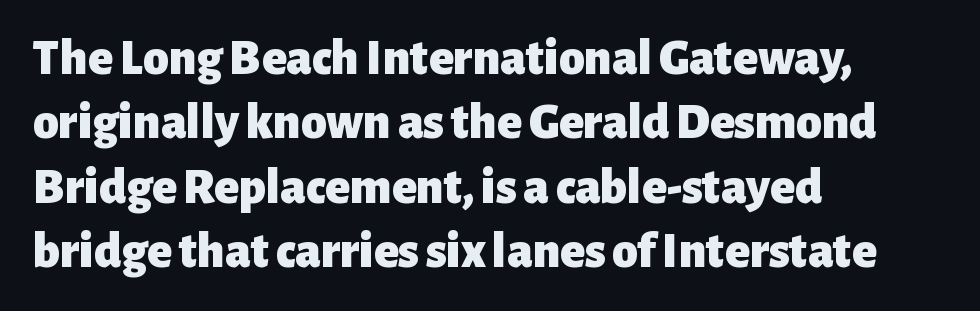
{"serif": "no", "italic": "no", "bold": "yes", "weight": "heavy", "width": "normal", "stroke_contrast": "low", "x_height": "medium", "monospaced": "no", "underline": "no", "align": "left", "line_spacing": "normal", "line_spacing_ratio": 1.26, "letter_spacing": "normal", "letter_spacing_em": 0.0, "glyph_px": 51}
